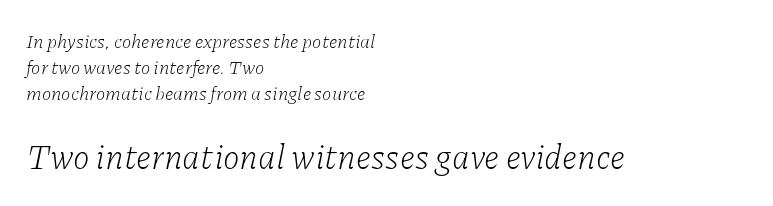
The image shows 34 px light serif type, italic (leaning right); set left-aligned, normal line spacing (1.36x), normal letter spacing, not underlined; the second (bottom) block is 1.79x larger; low stroke contrast and a medium x-height.
